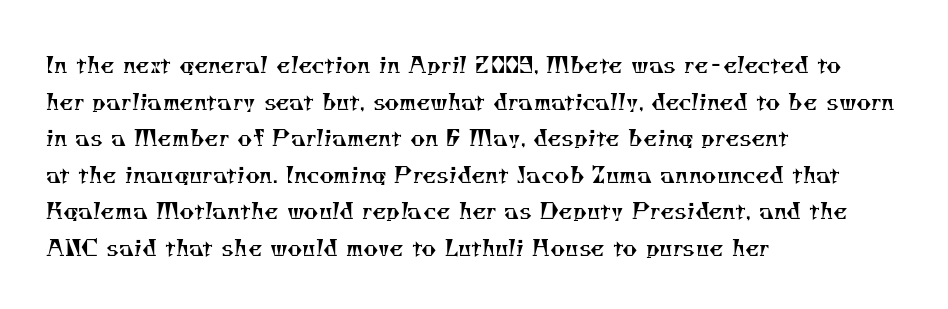
Q: Is the text bold? A: No.
Q: Is the text underlined? A: No.
Q: How is the paragraph aligned? A: Left-aligned.
Q: Is the spacing between letters normal or unusually wide? A: Normal.
Q: Is the spacing between lines tight, normal or loose? A: Normal.
